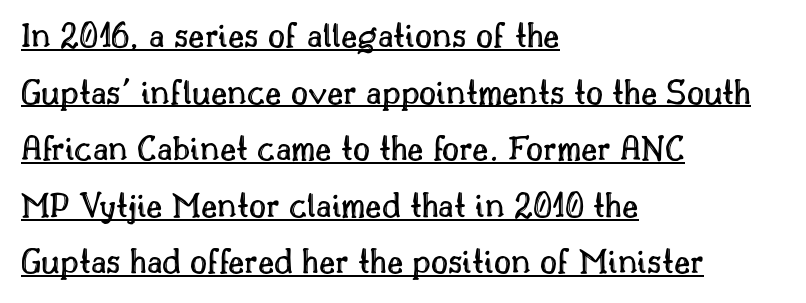
This sample has the flowing, uneven cadence of proportional lettering. This is the regular roman posture of the typeface. Has an underline been added? It has. Each word holds together tightly as a unit, with standard inter-letter gaps. The compositor pushed each line to the left boundary. The passage shown stacks its lines at a standard gap.
